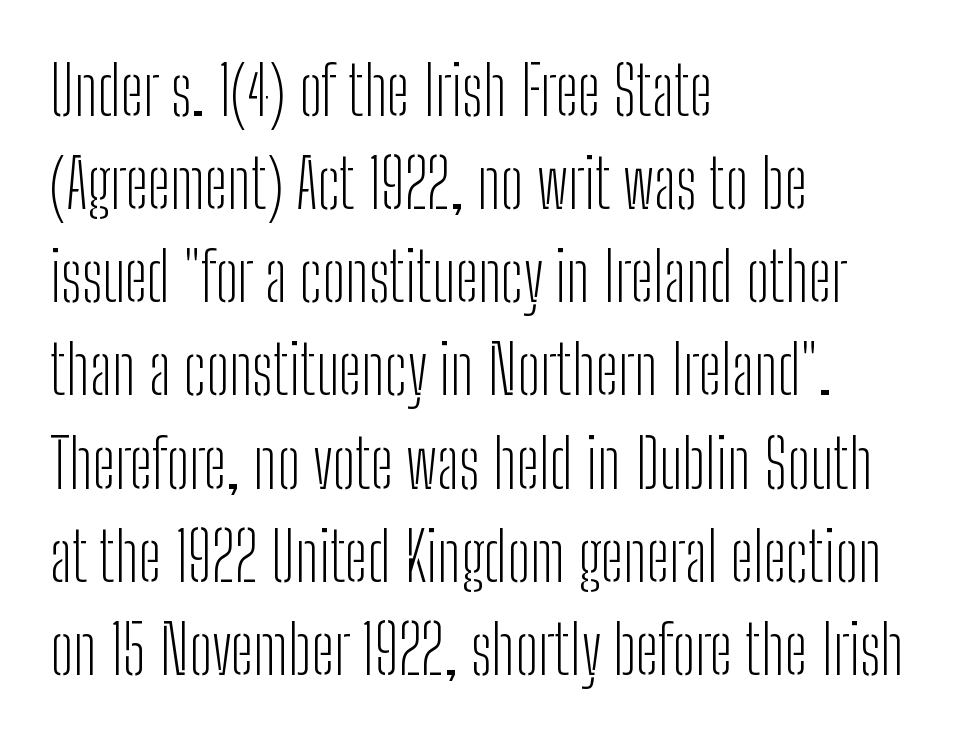
The image shows 67 px light, condensed sans-serif type, upright; set left-aligned, normal line spacing (1.39x), normal letter spacing, not underlined; low stroke contrast and a medium x-height.
